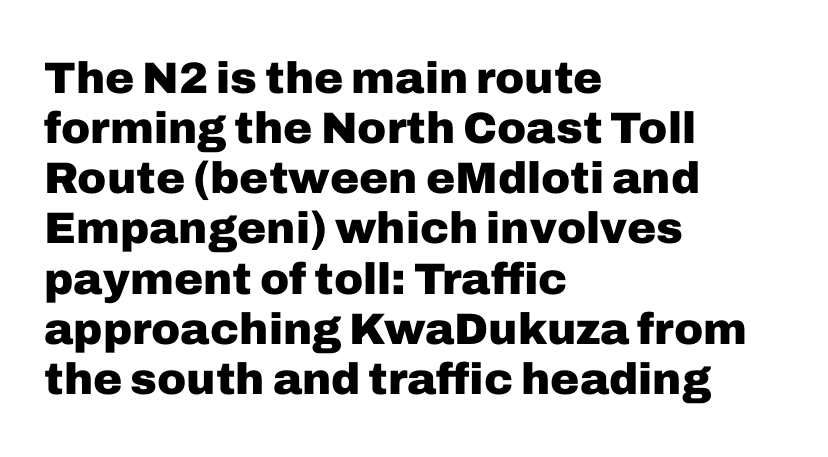
The image shows 44 px heavy sans-serif type, upright; set left-aligned, tight line spacing (1.14x), normal letter spacing, not underlined; low stroke contrast and a medium x-height.
